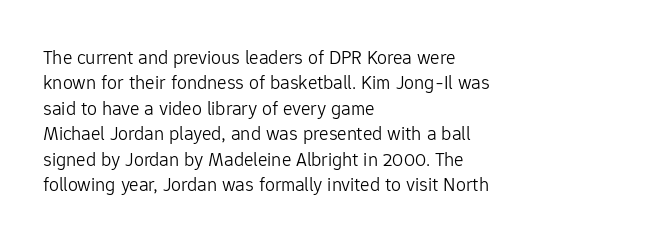
The rows are spaced the way most documents space them. Weight: in the light-to-regular range. Each word holds together tightly as a unit, with standard inter-letter gaps. Nobody drew a line under any word here.
